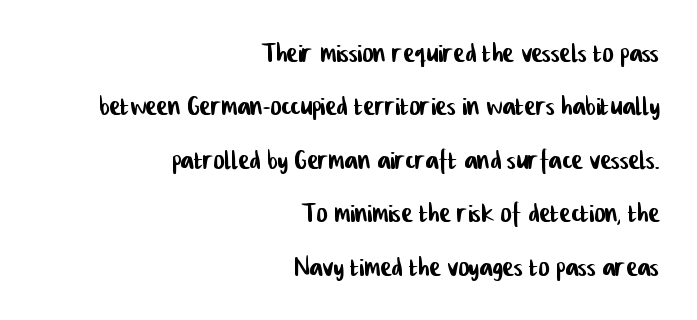
The image shows 34 px condensed sans-serif type; set right-aligned, normal line spacing (1.57x), normal letter spacing, not underlined; low stroke contrast and a medium x-height.
